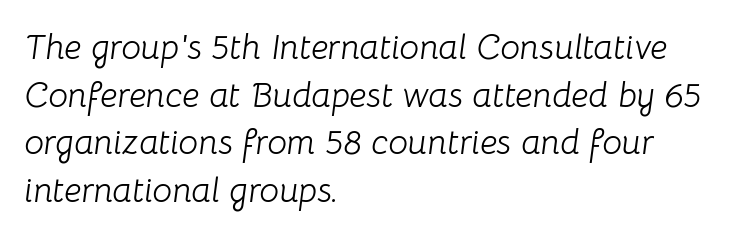
Q: Is the text bold? A: No.
Q: Is the text italic (slanted)? A: Yes, it leans right by about 8 degrees.
Q: Is the text underlined? A: No.
Q: How is the paragraph aligned? A: Left-aligned.
Q: Is the spacing between letters normal or unusually wide? A: Normal.
Q: Is the spacing between lines tight, normal or loose? A: Normal.
Q: Width (condensed, normal, or wide)? A: Normal.
Q: Stroke contrast? A: Low.
Q: x-height? A: Medium.
Q: Monospaced? A: No.
